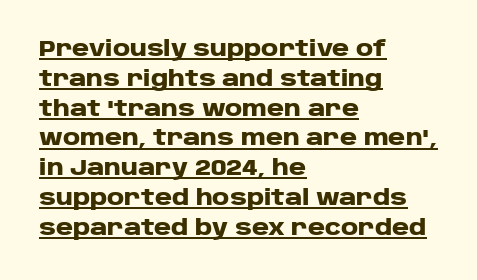
Q: Is the text bold? A: Yes.
Q: Is the text italic (slanted)? A: No, it is upright.
Q: Is the text underlined? A: Yes.
Q: How is the paragraph aligned? A: Left-aligned.
Q: Is the spacing between letters normal or unusually wide? A: Normal.
Q: Is the spacing between lines tight, normal or loose? A: Normal.
